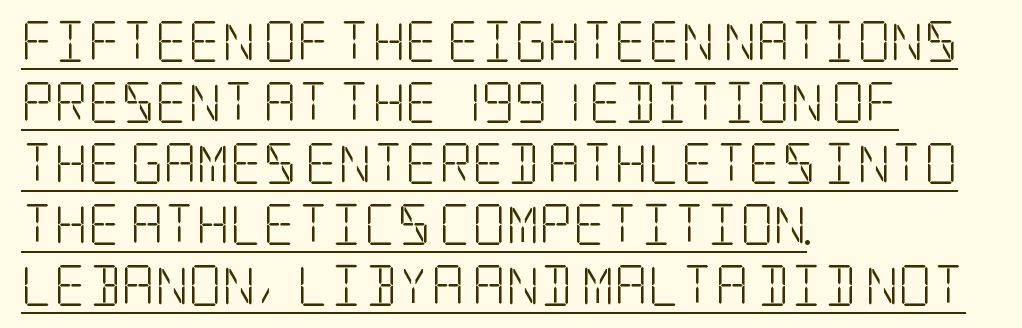
Q: Is the text bold? A: No.
Q: Is the text italic (slanted)? A: No, it is upright.
Q: Is the typeface a serif or a sans-serif typeface? A: Serif.
Q: Is the text underlined? A: Yes.
Q: How is the paragraph aligned? A: Left-aligned.
Q: Is the spacing between letters normal or unusually wide? A: Normal.
Q: Is the spacing between lines tight, normal or loose? A: Normal.
Q: Width (condensed, normal, or wide)? A: Condensed.
Q: Stroke contrast? A: Low.
Q: x-height? A: Large.
